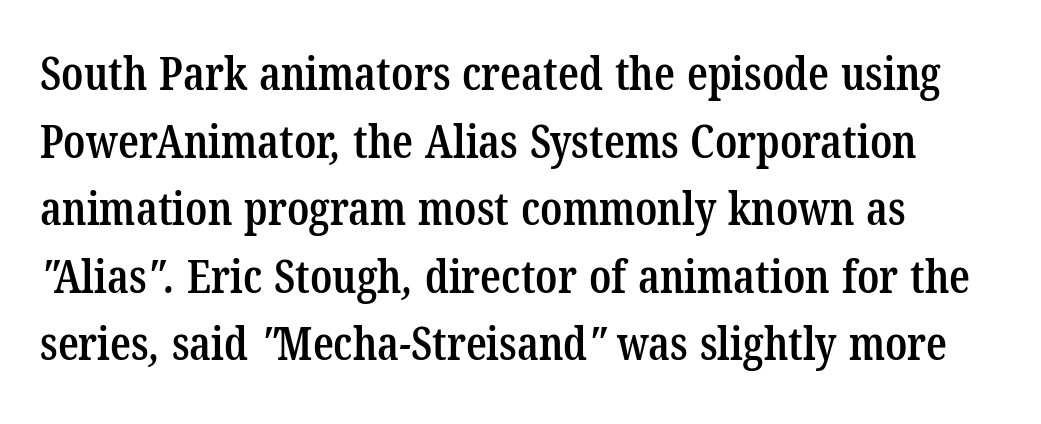
You could not count columns in this text — the font is proportionally spaced. The space beneath each line is pristine and unruled. Summary of vertical rhythm: regular, with standard interline spacing. A semibold gives these letters moderate extra thickness, short of bold. Here the glyphs are tracked normally, forming tight word shapes.
